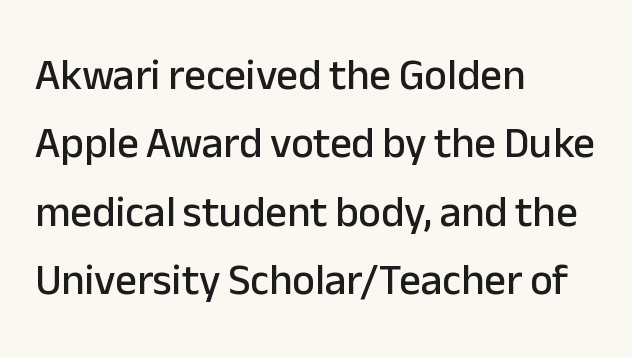
The image shows 43 px sans-serif type, upright; set left-aligned, normal line spacing (1.59x), normal letter spacing, not underlined; low stroke contrast and a medium x-height.
